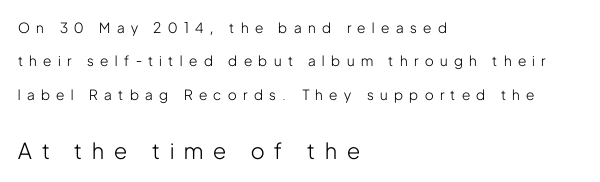
Q: Is the text bold? A: No.
Q: Is the text italic (slanted)? A: No, it is upright.
Q: Is the text underlined? A: No.
Q: How is the paragraph aligned? A: Left-aligned.
Q: Is the spacing between letters normal or unusually wide? A: Unusually wide.
Q: Is the spacing between lines tight, normal or loose? A: Loose.
Q: Which block of text is set in a larger size, the first (top) or the second (bottom)? A: The second (bottom) one.
